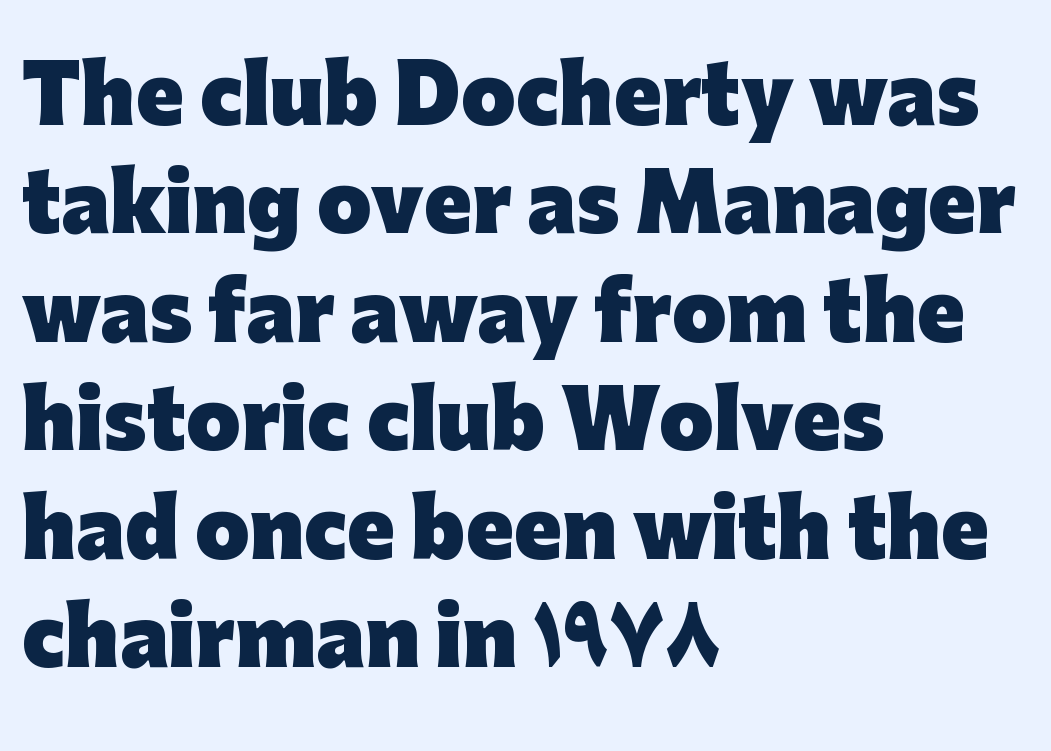
Q: Is the text bold? A: Yes.
Q: Is the text italic (slanted)? A: No, it is upright.
Q: Is the typeface a serif or a sans-serif typeface? A: Sans-serif.
Q: Is the text underlined? A: No.
Q: How is the paragraph aligned? A: Left-aligned.
Q: Is the spacing between letters normal or unusually wide? A: Normal.
Q: Is the spacing between lines tight, normal or loose? A: Normal.
Q: Width (condensed, normal, or wide)? A: Normal.
Q: Stroke contrast? A: Low.
Q: x-height? A: Medium.
Q: Monospaced? A: No.
